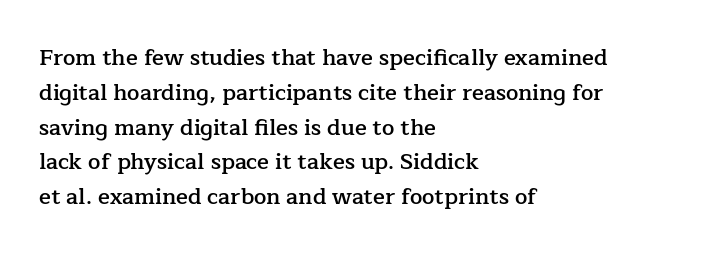
{"italic": "no", "bold": "semi", "underline": "no", "align": "left", "line_spacing": "normal", "line_spacing_ratio": 1.58, "letter_spacing": "normal", "letter_spacing_em": 0.0, "glyph_px": 22}
